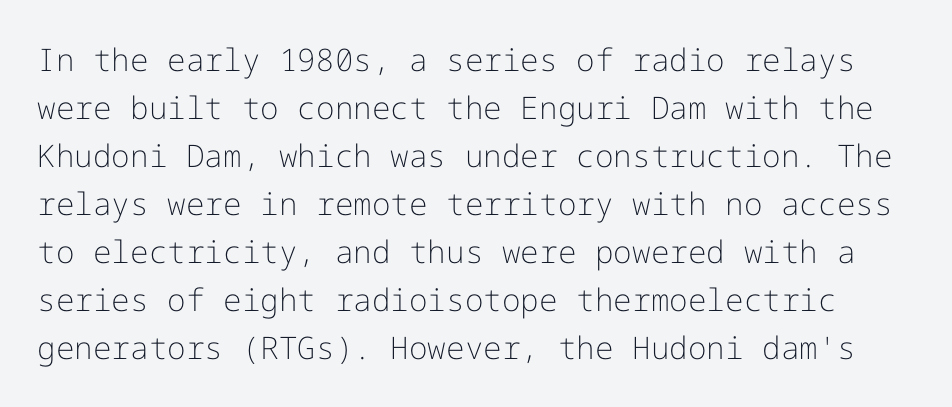
{"serif": "no", "italic": "no", "bold": "no", "weight": "light", "width": "normal", "stroke_contrast": "low", "x_height": "medium", "underline": "no", "line_spacing": "normal", "line_spacing_ratio": 1.55, "letter_spacing": "normal", "letter_spacing_em": 0.0, "glyph_px": 31}
